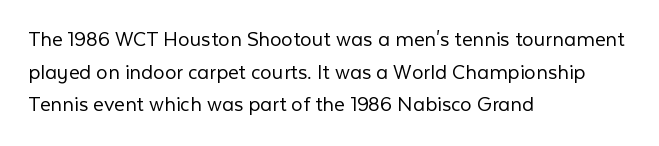
Q: Is the text bold? A: No.
Q: Is the text italic (slanted)? A: No, it is upright.
Q: Is the text underlined? A: No.
Q: How is the paragraph aligned? A: Left-aligned.
Q: Is the spacing between letters normal or unusually wide? A: Normal.
Q: Is the spacing between lines tight, normal or loose? A: Normal.
